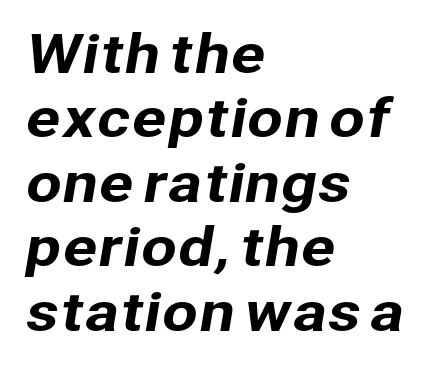
The image shows 52 px sans-serif type; set left-aligned, line spacing 1.24x, normal letter spacing, not underlined; low stroke contrast and a medium x-height.
